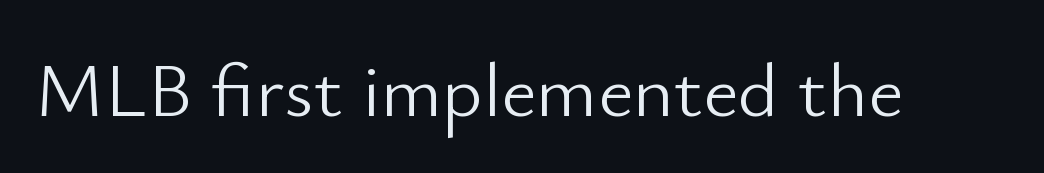
This sample uses a sans-serif face. Beneath every word, the page is bare. Does extra space separate the letters? No, they use regular spacing. No italicization has been applied; the sample stays upright. Note the varied advance widths — an 'i' is clearly narrower than an 'm'. Unbolded letterforms with no extra heft.
